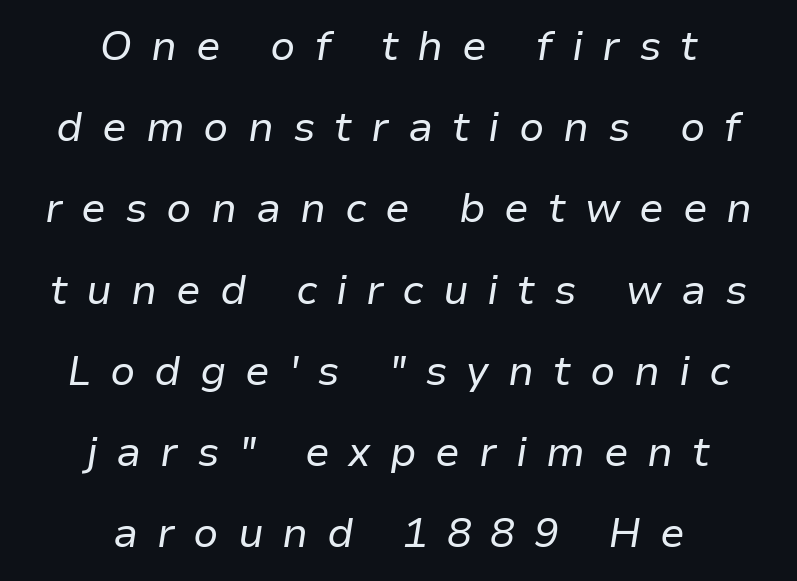
Q: Is the text bold? A: No.
Q: Is the text italic (slanted)? A: Yes, it leans right by about 9 degrees.
Q: Is the text underlined? A: No.
Q: How is the paragraph aligned? A: Centered.
Q: Is the spacing between letters normal or unusually wide? A: Unusually wide.
Q: Is the spacing between lines tight, normal or loose? A: Loose.
Q: Width (condensed, normal, or wide)? A: Normal.
Q: Stroke contrast? A: Low.
Q: x-height? A: Medium.
Q: Monospaced? A: No.
